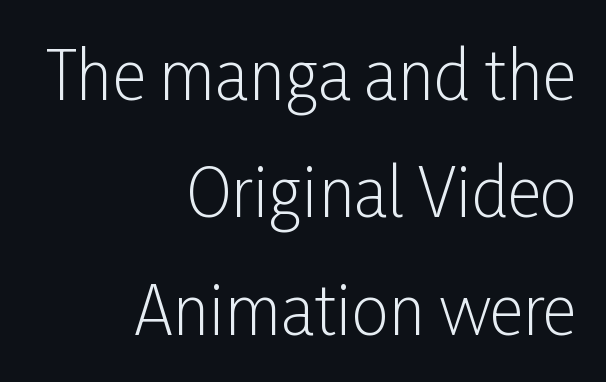
The image shows 66 px light, condensed sans-serif type, upright; set right-aligned, line spacing 1.78x, normal letter spacing, not underlined; low stroke contrast and a medium x-height.
